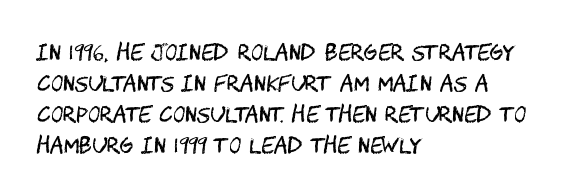
{"italic": "no", "bold": "no", "underline": "no", "align": "left", "line_spacing": "normal", "line_spacing_ratio": 1.47, "letter_spacing": "normal", "letter_spacing_em": 0.0, "glyph_px": 21}
